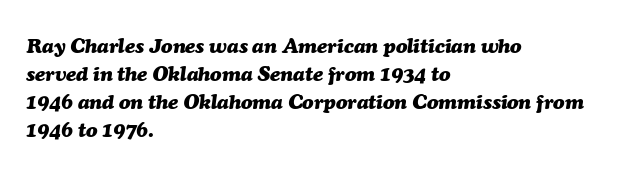
The image shows 21 px bold type, italic (leaning right); set left-aligned, normal line spacing (1.34x), normal letter spacing, not underlined.
